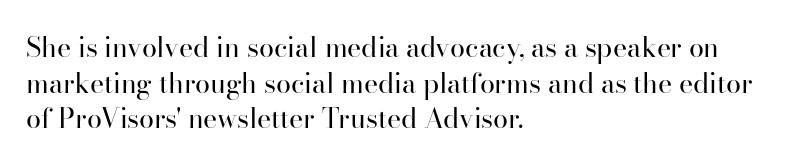
The image shows 27 px text type, upright; set left-aligned, normal line spacing (1.32x), normal letter spacing, not underlined.
